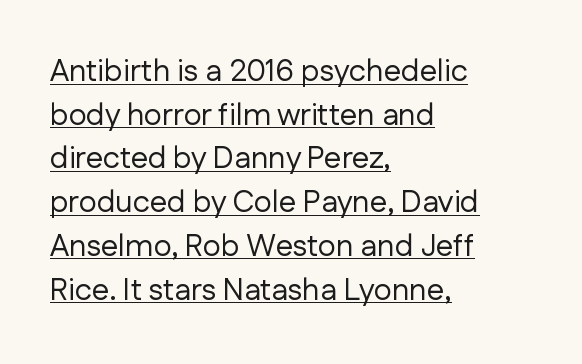
{"serif": "no", "italic": "no", "bold": "no", "weight": "regular", "width": "normal", "stroke_contrast": "low", "x_height": "medium", "monospaced": "no", "underline": "yes", "align": "left", "line_spacing": "normal", "line_spacing_ratio": 1.41, "letter_spacing": "normal", "letter_spacing_em": 0.0, "glyph_px": 31}
